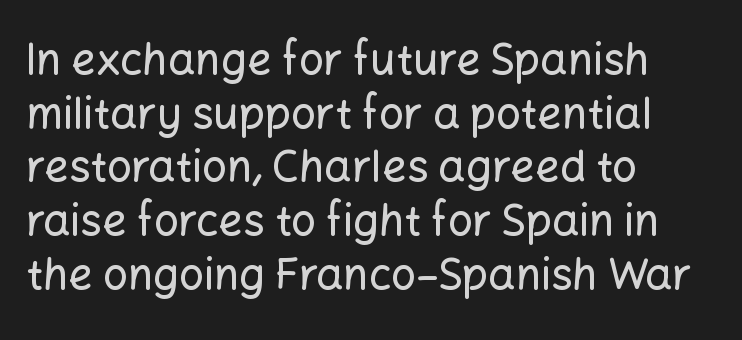
Q: Is the text italic (slanted)? A: No, it is upright.
Q: Is the typeface a serif or a sans-serif typeface? A: Sans-serif.
Q: Is the text underlined? A: No.
Q: How is the paragraph aligned? A: Left-aligned.
Q: Is the spacing between letters normal or unusually wide? A: Normal.
Q: Is the spacing between lines tight, normal or loose? A: Normal.
Q: Width (condensed, normal, or wide)? A: Normal.
Q: Stroke contrast? A: Low.
Q: x-height? A: Medium.
Q: Monospaced? A: No.
